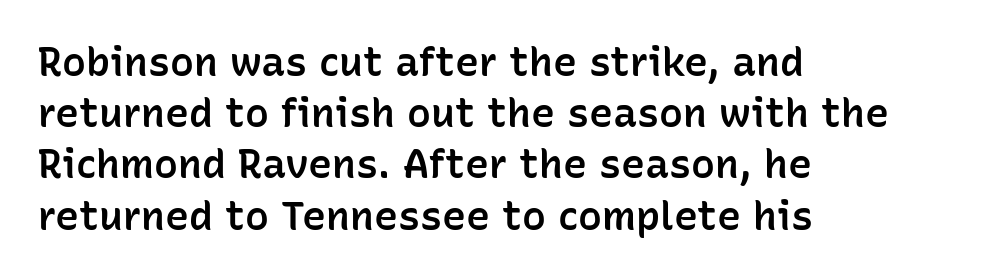
A classic flush-left, rag-right setting is used for this passage. What weight is shown? A semibold, between regular and bold. Nothing sits at the stroke ends, so this counts as sans-serif. Plain, unruled lines of type. Caption: standard tracking, unaltered.
